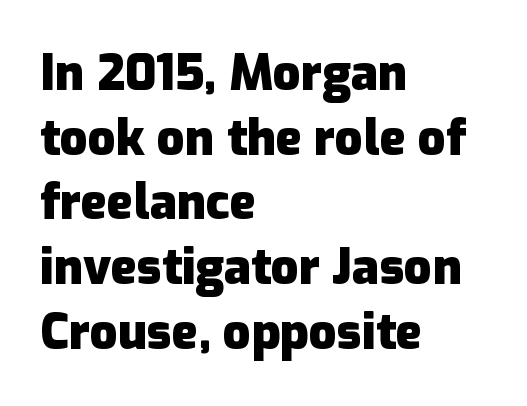
{"serif": "no", "italic": "no", "bold": "yes", "weight": "heavy", "width": "normal", "stroke_contrast": "low", "x_height": "medium", "monospaced": "no", "underline": "no", "align": "left", "line_spacing": "normal", "line_spacing_ratio": 1.32, "letter_spacing": "normal", "letter_spacing_em": 0.0, "glyph_px": 49}
